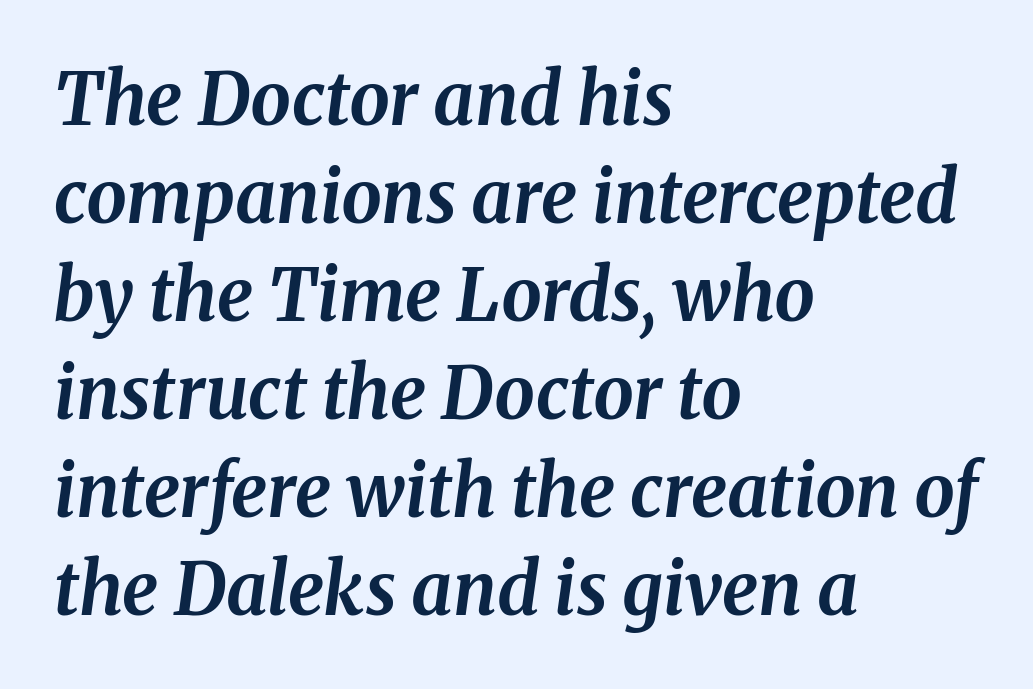
Plenty of ink on the page — the face is bold. Only glyphs here, with clear space below each row. Character widths vary here, with narrow letters taking less room than wide ones. In terms of letterspacing, this is plain default setting. One glance says typical: line gaps are just what's usual.
